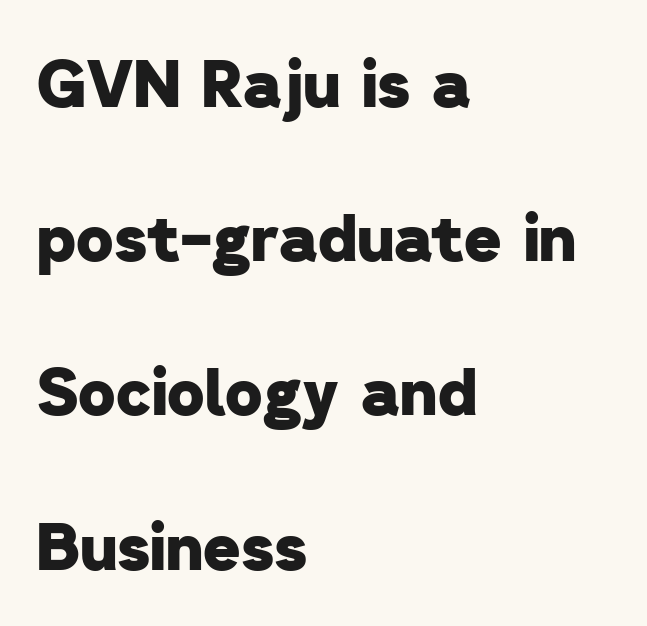
The image shows 64 px heavy sans-serif type; set left-aligned, loose line spacing (2.41x), normal letter spacing, not underlined; low stroke contrast and a medium x-height.
